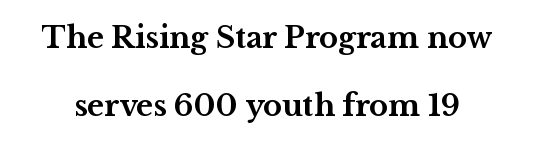
The image shows 29 px bold, wide serif type, upright; set loose line spacing (2.35x), normal letter spacing, not underlined; medium stroke contrast and a medium x-height.
